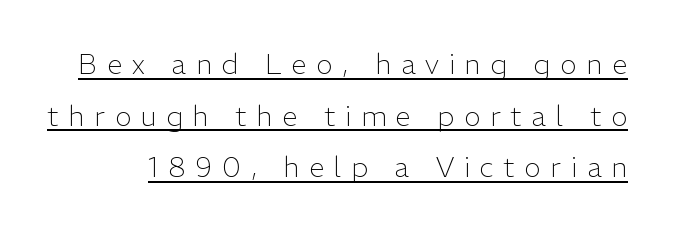
Q: Is the text bold? A: No.
Q: Is the text italic (slanted)? A: No, it is upright.
Q: Is the typeface a serif or a sans-serif typeface? A: Sans-serif.
Q: Is the text underlined? A: Yes.
Q: Is the spacing between letters normal or unusually wide? A: Unusually wide.
Q: Width (condensed, normal, or wide)? A: Normal.
Q: Stroke contrast? A: Low.
Q: x-height? A: Medium.
Q: Monospaced? A: No.
